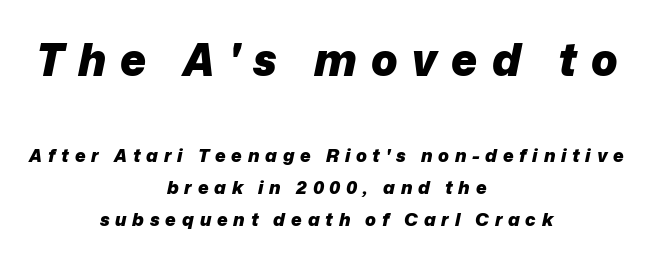
Every row of glyphs is offset so its center matches the block's center. Style check: oblique. A dark, heavy texture on the line: the type is bold. Here the designer chose a conventional face with non-uniform glyph widths. A student would notice the top passage is typeset larger than what follows.
